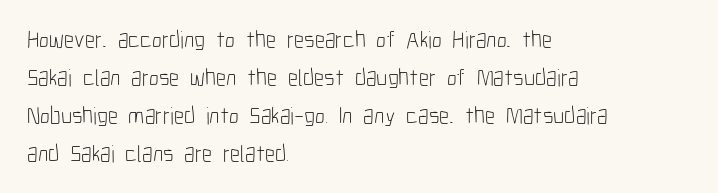
The image shows 24 px text type, upright; set left-aligned, normal line spacing (1.58x), normal letter spacing, not underlined.
